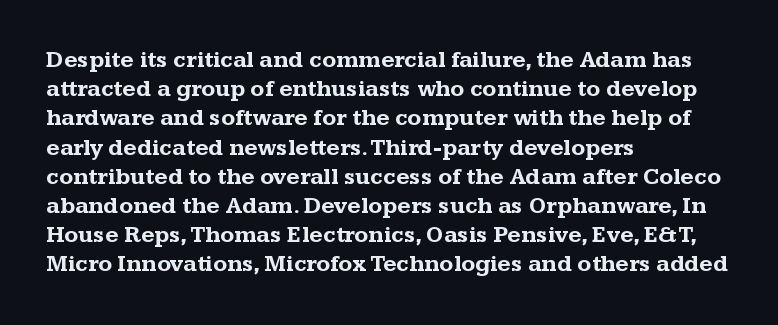
The image shows 23 px bold type, upright; set left-aligned, normal line spacing (1.27x), normal letter spacing, not underlined.
